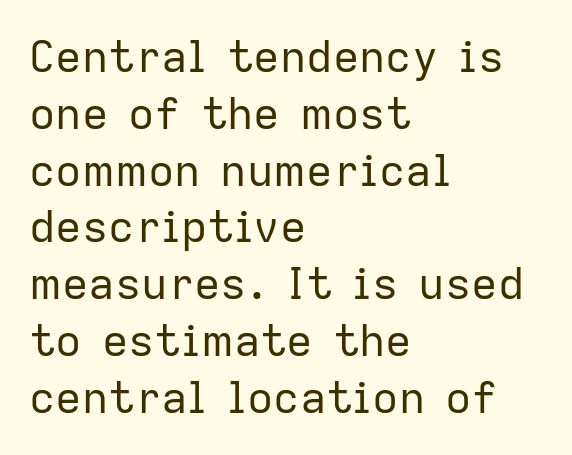
{"serif": "no", "italic": "no", "bold": "no", "weight": "regular", "width": "normal", "stroke_contrast": "low", "x_height": "medium", "monospaced": "no", "underline": "no", "align": "left", "line_spacing": "normal", "line_spacing_ratio": 1.29, "letter_spacing": "normal", "letter_spacing_em": 0.0, "glyph_px": 44}
